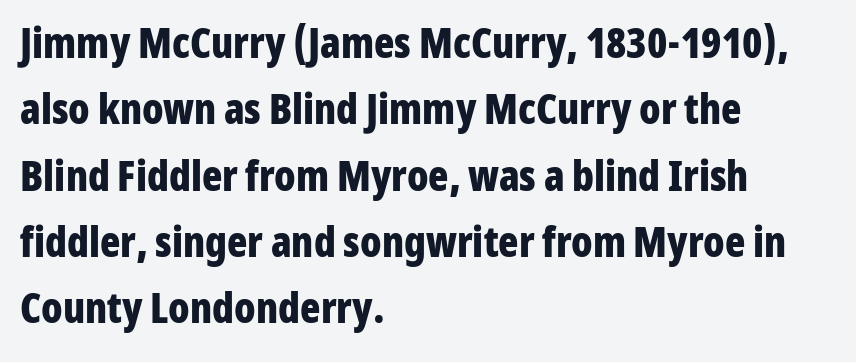
The paragraph has a hard left edge and a soft right edge. These lines were composed using upright roman letters. This is sans-serif lettering, the kind often seen on screens and signage. The typesetting leans heavy: a genuine bold. Whoever set this chose a conventional vertical rhythm.
